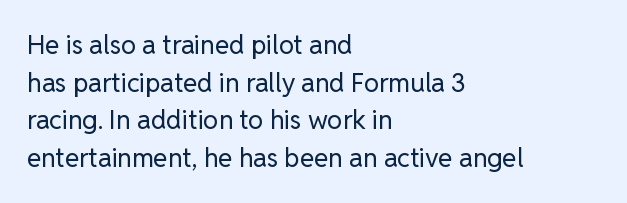
Q: Is the text bold? A: No.
Q: Is the text italic (slanted)? A: No, it is upright.
Q: Is the text underlined? A: No.
Q: How is the paragraph aligned? A: Left-aligned.
Q: Is the spacing between letters normal or unusually wide? A: Normal.
Q: Is the spacing between lines tight, normal or loose? A: Normal.
